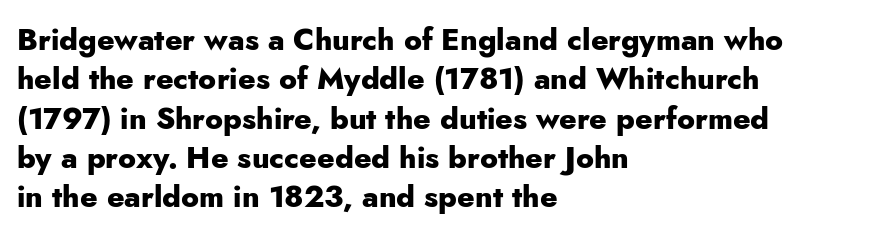
Q: Is the text bold? A: Yes.
Q: Is the text italic (slanted)? A: No, it is upright.
Q: Is the typeface a serif or a sans-serif typeface? A: Sans-serif.
Q: Is the text underlined? A: No.
Q: How is the paragraph aligned? A: Left-aligned.
Q: Is the spacing between letters normal or unusually wide? A: Normal.
Q: Is the spacing between lines tight, normal or loose? A: Normal.
Q: Width (condensed, normal, or wide)? A: Normal.
Q: Stroke contrast? A: Low.
Q: x-height? A: Small.
Q: Monospaced? A: No.
